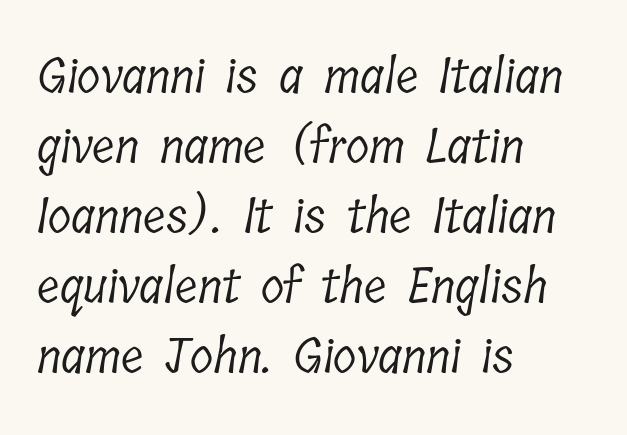
The image shows 48 px light, condensed serif type; set left-aligned, normal line spacing (1.46x), normal letter spacing, not underlined; low stroke contrast and a medium x-height.
